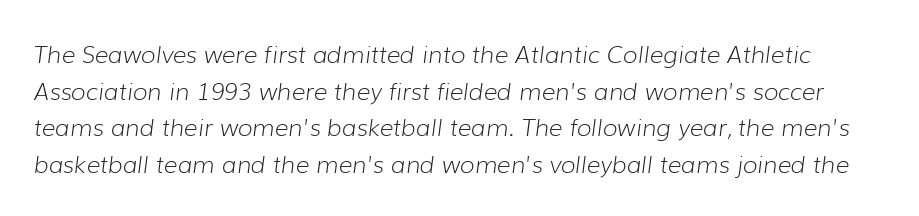
Q: Is the text bold? A: No.
Q: Is the text italic (slanted)? A: Yes, it leans right by about 7 degrees.
Q: Is the text underlined? A: No.
Q: Is the spacing between letters normal or unusually wide? A: Normal.
Q: Is the spacing between lines tight, normal or loose? A: Normal.
